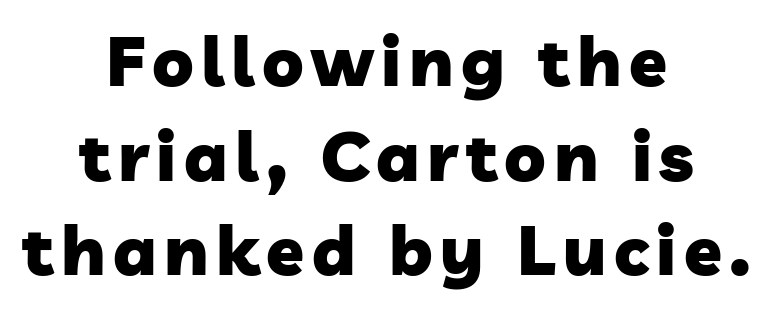
Q: Is the text bold? A: Yes.
Q: Is the typeface a serif or a sans-serif typeface? A: Sans-serif.
Q: Is the text underlined? A: No.
Q: How is the paragraph aligned? A: Centered.
Q: Is the spacing between lines tight, normal or loose? A: Normal.
Q: Width (condensed, normal, or wide)? A: Normal.
Q: Stroke contrast? A: Low.
Q: x-height? A: Medium.
Q: Monospaced? A: No.
